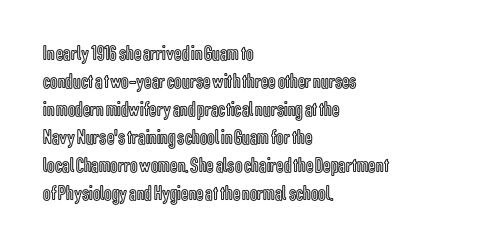
If you measured baseline to baseline, you'd find a middling distance. Descenders are the only things crossing below the line. The lines in this sample share a left origin and differ only in where they stop. Letter spacing: default. Quick note: not italic, upright.
